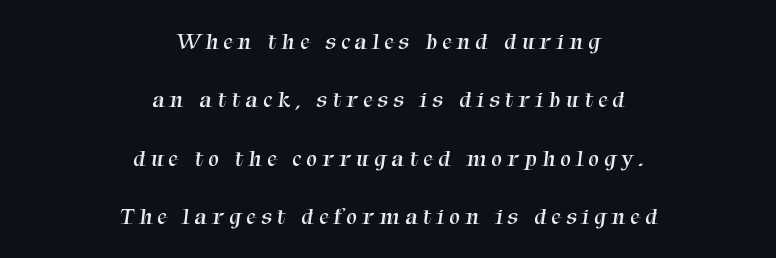
Successive baselines arrive slowly, with a big drop between each. Unbolded letterforms with no extra heft. Does the copy run flush right? No — it is centered line by line. Compared with typical body copy, the letter spacing here is much looser. The gap between lines stays unmarked.
